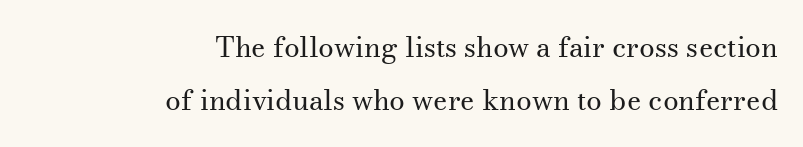
Observe the serifs anchoring each vertical stroke in this sample. All the whitespace from short lines collects on the left. Words appear dense and cohesive because spacing is normal. The lettering holds an erect, upright posture throughout. The gap between lines stays unmarked. The strokes carry an ordinary text weight at most.
